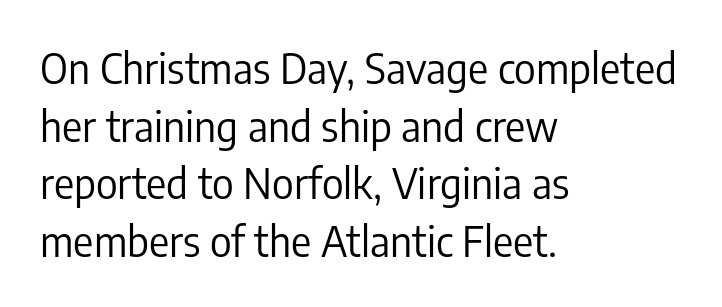
The image shows 42 px regular-weight, condensed sans-serif type, upright; set left-aligned, normal line spacing (1.37x), normal letter spacing, not underlined; low stroke contrast and a medium x-height.
